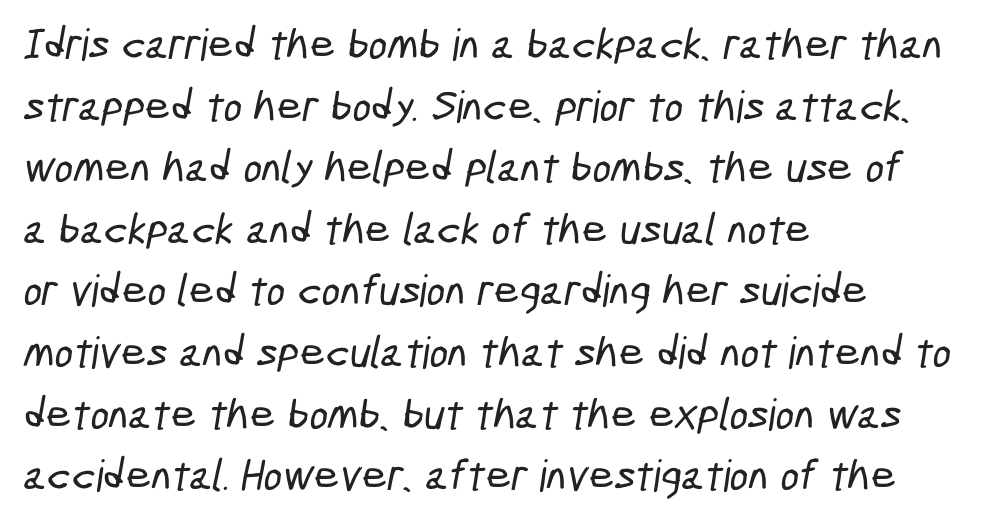
Q: Is the typeface a serif or a sans-serif typeface? A: Sans-serif.
Q: Is the text underlined? A: No.
Q: How is the paragraph aligned? A: Left-aligned.
Q: Is the spacing between letters normal or unusually wide? A: Normal.
Q: Is the spacing between lines tight, normal or loose? A: Normal.
Q: Width (condensed, normal, or wide)? A: Condensed.
Q: Stroke contrast? A: Low.
Q: x-height? A: Medium.
Q: Monospaced? A: No.
